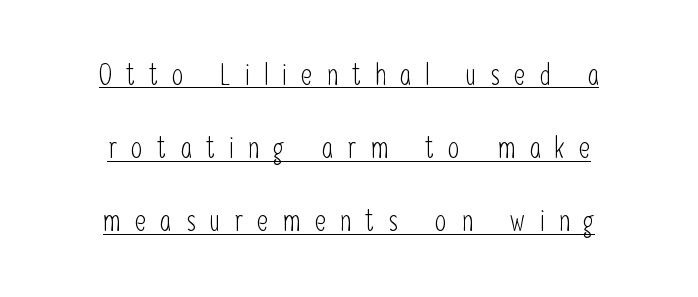
Q: Is the text bold? A: No.
Q: Is the text italic (slanted)? A: No, it is upright.
Q: Is the typeface a serif or a sans-serif typeface? A: Sans-serif.
Q: Is the text underlined? A: Yes.
Q: How is the paragraph aligned? A: Centered.
Q: Is the spacing between letters normal or unusually wide? A: Unusually wide.
Q: Is the spacing between lines tight, normal or loose? A: Loose.
Q: Width (condensed, normal, or wide)? A: Condensed.
Q: Stroke contrast? A: Low.
Q: x-height? A: Medium.
Q: Monospaced? A: No.
